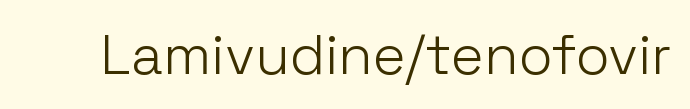
{"serif": "no", "italic": "no", "bold": "no", "weight": "light", "width": "normal", "stroke_contrast": "low", "x_height": "medium", "monospaced": "no", "underline": "no", "letter_spacing": "normal", "letter_spacing_em": 0.0, "glyph_px": 56}
